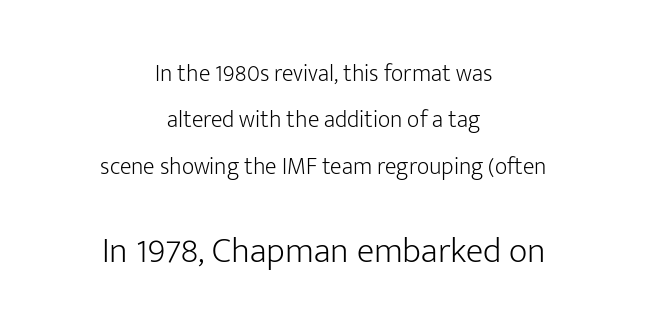
Q: Is the text bold? A: No.
Q: Is the text italic (slanted)? A: No, it is upright.
Q: Is the typeface a serif or a sans-serif typeface? A: Sans-serif.
Q: Is the text underlined? A: No.
Q: How is the paragraph aligned? A: Centered.
Q: Is the spacing between letters normal or unusually wide? A: Normal.
Q: Is the spacing between lines tight, normal or loose? A: Loose.
Q: Which block of text is set in a larger size, the first (top) or the second (bottom)? A: The second (bottom) one.
Q: Width (condensed, normal, or wide)? A: Normal.
Q: Stroke contrast? A: Low.
Q: x-height? A: Medium.
Q: Monospaced? A: No.
